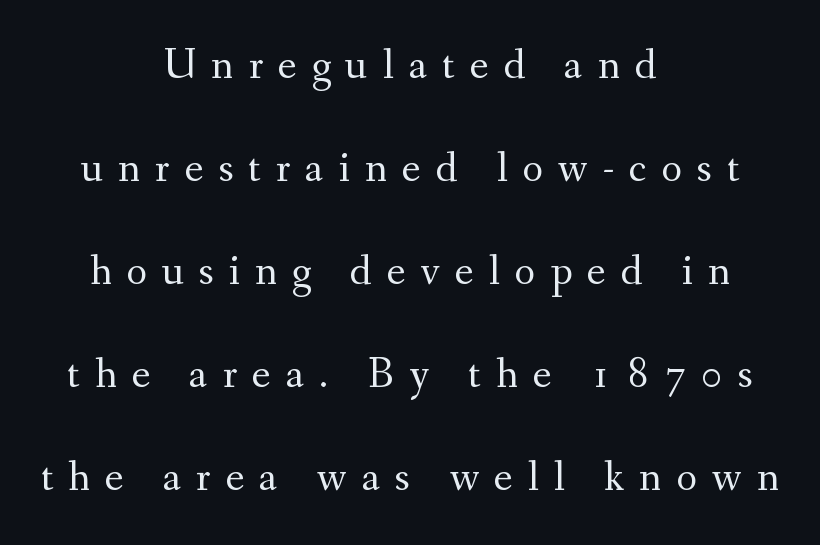
{"serif": "yes", "italic": "no", "bold": "no", "weight": "regular", "width": "normal", "stroke_contrast": "medium", "x_height": "small", "monospaced": "no", "underline": "no", "align": "center", "line_spacing": "loose", "line_spacing_ratio": 2.34, "letter_spacing": "wide", "letter_spacing_em": 0.34, "glyph_px": 44}
